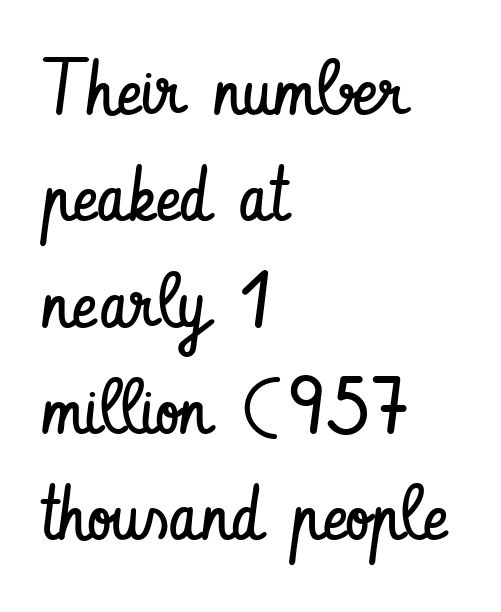
The line-height multiplier appears to be the usual default. Notice how the passage keeps a crisp vertical edge on the left only. A typesetter would mark this as roman, not italic. The text was rendered using a sans face with plain stroke endings.
